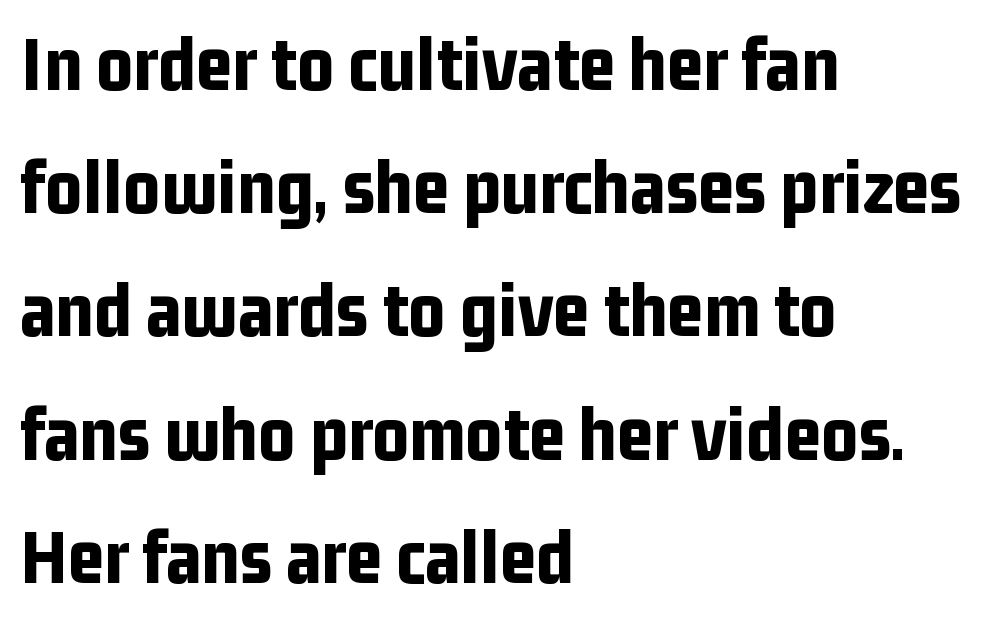
The image shows 79 px bold, condensed sans-serif type, upright; set left-aligned, normal line spacing (1.56x), normal letter spacing, not underlined; low stroke contrast and a medium x-height.
